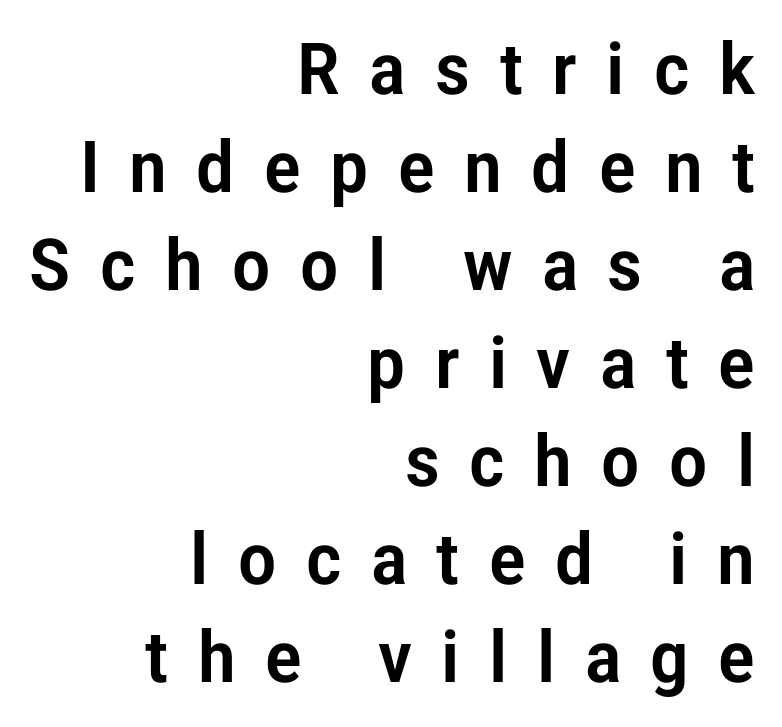
Quick note: underline off. Designer's note — italics off, roman on. Between one letter and the next there's a generous, obvious gap. Look at the bottom of the vertical strokes: they stop flat, with no serifs. Layout note: lines flush right.
